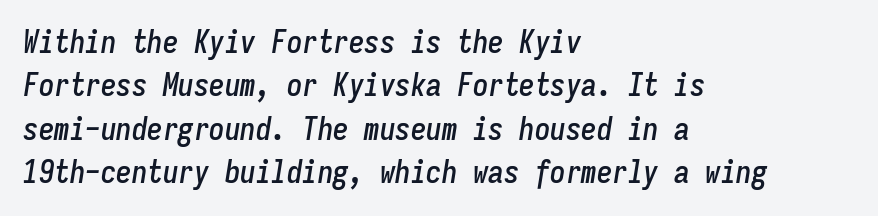
{"italic": "yes", "lean": "right", "slant_degrees": 9, "width": "condensed", "stroke_contrast": "low", "x_height": "medium", "monospaced": "yes", "underline": "no", "align": "left", "line_spacing": "normal", "line_spacing_ratio": 1.4, "letter_spacing": "normal", "letter_spacing_em": 0.0, "glyph_px": 31}
